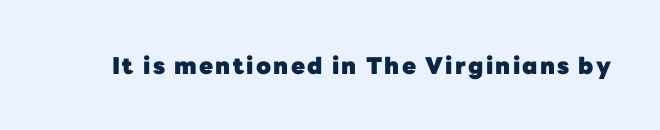
The image shows 23 px bold type, upright; set not underlined.
